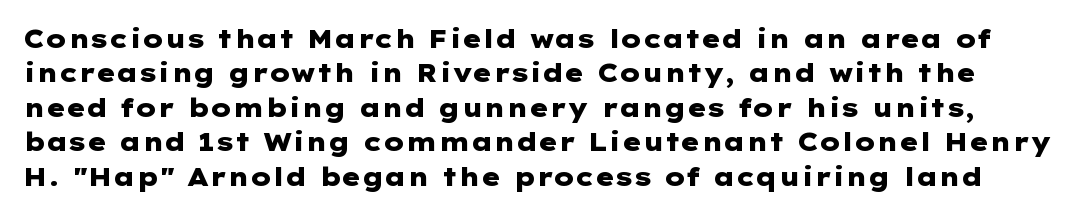
The image shows 25 px bold type, upright; set normal line spacing (1.38x), normal letter spacing, not underlined.
